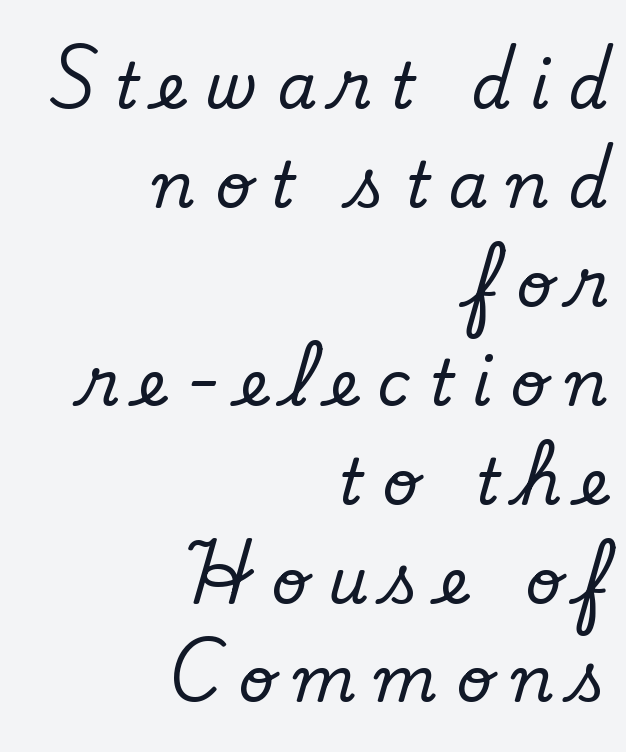
The image shows 63 px serif type; set right-aligned, normal line spacing (1.57x), unusually wide letter spacing (+0.3 em), not underlined; low stroke contrast and a small x-height.
